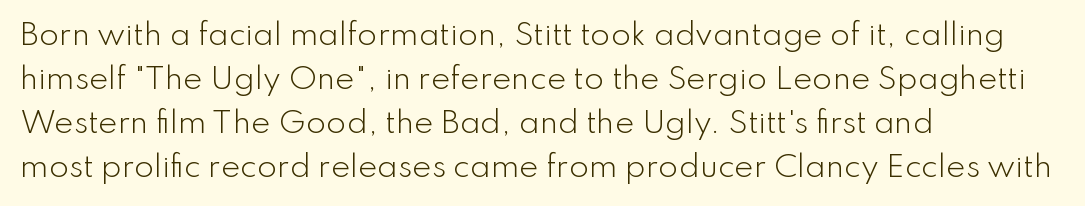
{"serif": "no", "italic": "no", "bold": "no", "weight": "light", "width": "normal", "stroke_contrast": "low", "x_height": "small", "monospaced": "no", "underline": "no", "align": "left", "line_spacing": "normal", "line_spacing_ratio": 1.52, "letter_spacing": "normal", "letter_spacing_em": 0.0, "glyph_px": 29}
